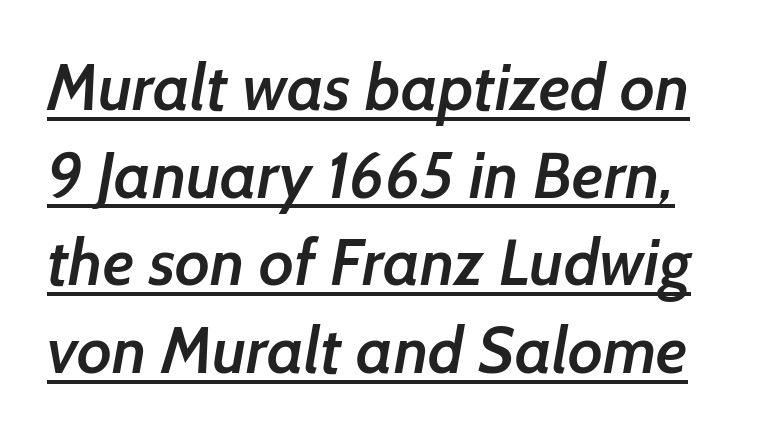
Q: Is the text bold? A: Semi-bold.
Q: Is the typeface a serif or a sans-serif typeface? A: Sans-serif.
Q: Is the text underlined? A: Yes.
Q: Is the spacing between letters normal or unusually wide? A: Normal.
Q: Is the spacing between lines tight, normal or loose? A: Normal.
Q: Width (condensed, normal, or wide)? A: Normal.
Q: Stroke contrast? A: Low.
Q: x-height? A: Medium.
Q: Monospaced? A: No.
